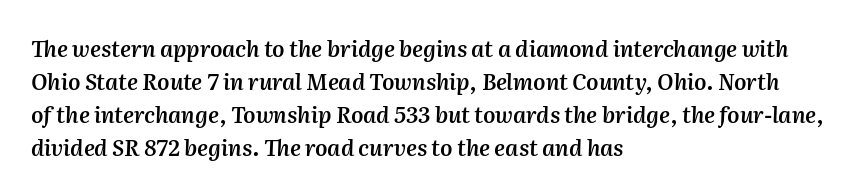
{"italic": "yes", "lean": "right", "slant_degrees": 2, "bold": "semi", "underline": "no", "align": "left", "line_spacing": "normal", "line_spacing_ratio": 1.5, "letter_spacing": "normal", "letter_spacing_em": 0.0, "glyph_px": 22}
